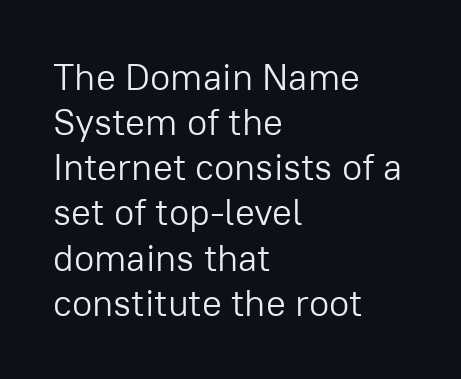
Regarding serifs, this sample does without them. The strokes carry an ordinary text weight at most. Each letter keeps its own natural width here, so spacing adapts to shape. Posture: upright roman. Tracking here is standard; glyphs follow each other at the usual distance.
